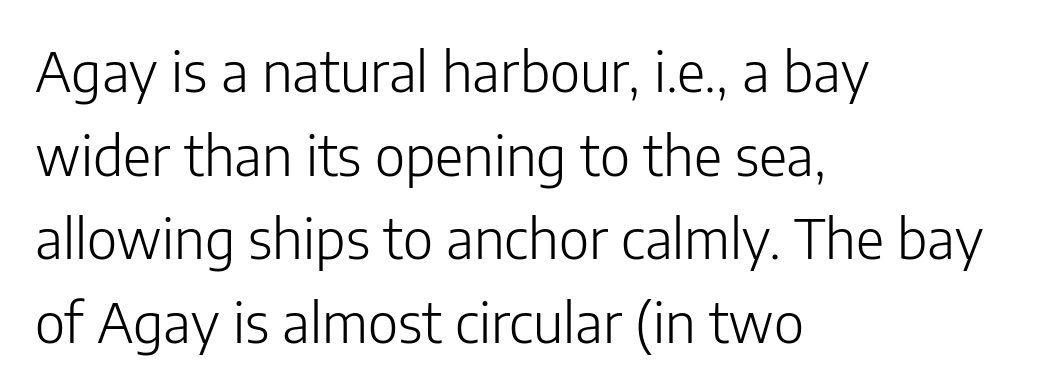
Q: Is the text bold? A: No.
Q: Is the text italic (slanted)? A: No, it is upright.
Q: Is the typeface a serif or a sans-serif typeface? A: Sans-serif.
Q: Is the text underlined? A: No.
Q: How is the paragraph aligned? A: Left-aligned.
Q: Is the spacing between letters normal or unusually wide? A: Normal.
Q: Is the spacing between lines tight, normal or loose? A: Normal.
Q: Width (condensed, normal, or wide)? A: Normal.
Q: Stroke contrast? A: Low.
Q: x-height? A: Medium.
Q: Monospaced? A: No.
